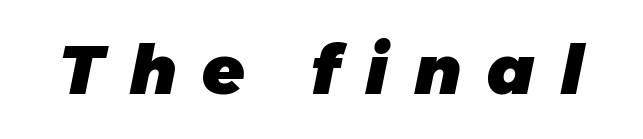
Inter-character spacing is expanded well beyond the font's built-in metrics. The font is running at its bold setting. A clean baseline with only descenders dipping below it. The letters advance in unequal steps, a hallmark of proportional type. In terms of posture, this sample is oblique.
